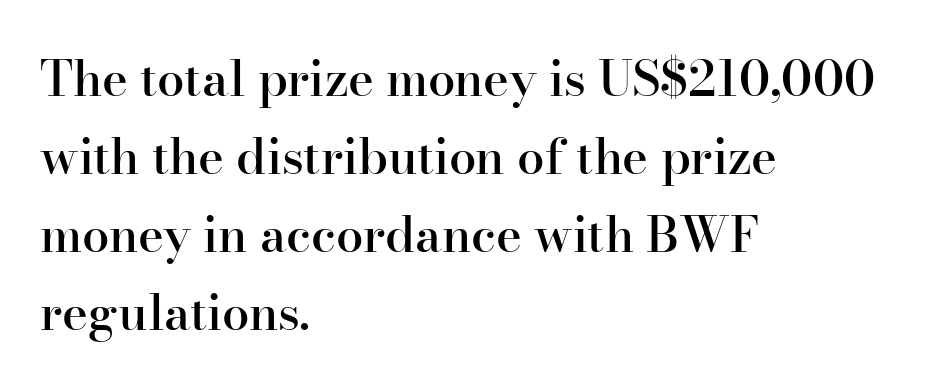
The image shows 49 px semibold serif type, upright; set left-aligned, normal line spacing (1.59x), normal letter spacing, not underlined; high stroke contrast and a small x-height.
